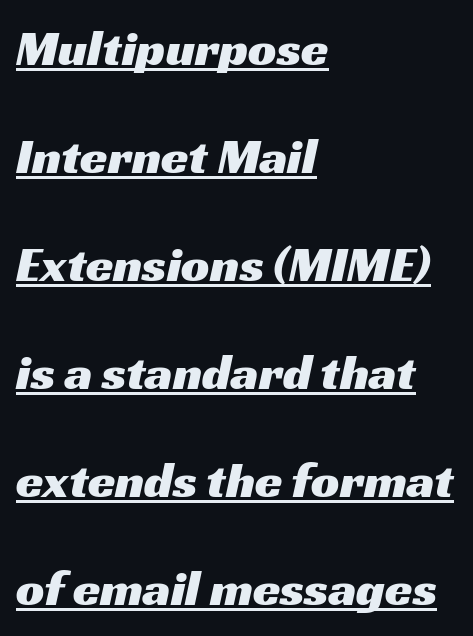
{"serif": "no", "width": "wide", "stroke_contrast": "medium", "x_height": "medium", "monospaced": "no", "underline": "yes", "align": "left", "line_spacing": "loose", "line_spacing_ratio": 2.16, "letter_spacing": "normal", "letter_spacing_em": 0.0, "glyph_px": 50}
